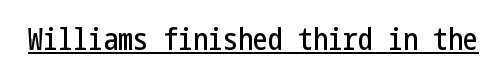
The image shows 30 px condensed sans-serif type, upright; set normal letter spacing, underlined; low stroke contrast and a medium x-height.
